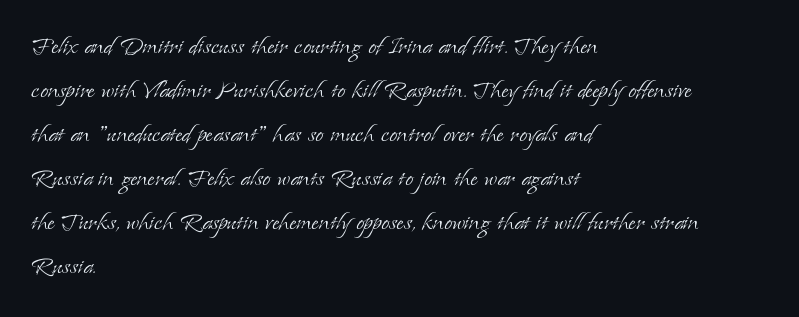
These lines stack with their left ends in a neat column. Here the designer chose a conventional face with non-uniform glyph widths. The letterforms sit shoulder to shoulder at normal distance. Stems here are at most as thick as an everyday book face. The passage shown is not underscored anywhere.
